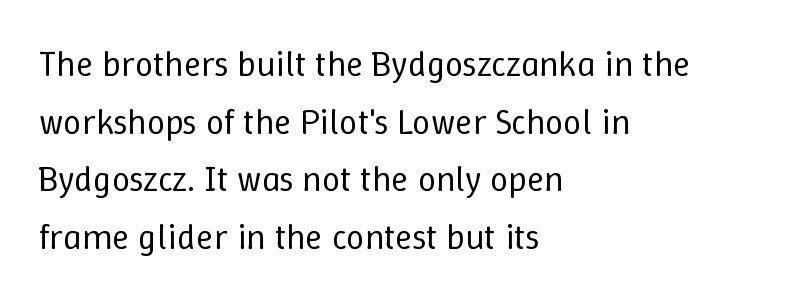
Q: Is the text bold? A: No.
Q: Is the text italic (slanted)? A: No, it is upright.
Q: Is the text underlined? A: No.
Q: How is the paragraph aligned? A: Left-aligned.
Q: Is the spacing between letters normal or unusually wide? A: Normal.
Q: Is the spacing between lines tight, normal or loose? A: Normal.
Q: Width (condensed, normal, or wide)? A: Normal.
Q: Stroke contrast? A: Low.
Q: x-height? A: Medium.
Q: Monospaced? A: No.
